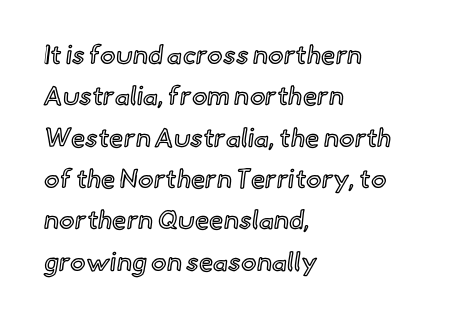
{"underline": "no", "align": "left", "line_spacing": "normal", "line_spacing_ratio": 1.59, "letter_spacing": "normal", "letter_spacing_em": 0.0, "glyph_px": 26}
